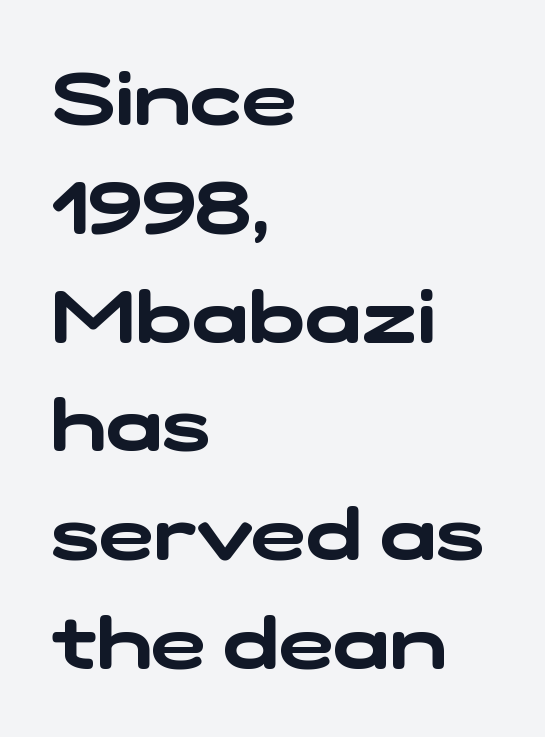
Check under the words: just untouched page. Default kerning and tracking; the words read as compact shapes. Reading down the column, the eye jumps a familiar distance to each next line. Classification — sans serif.
